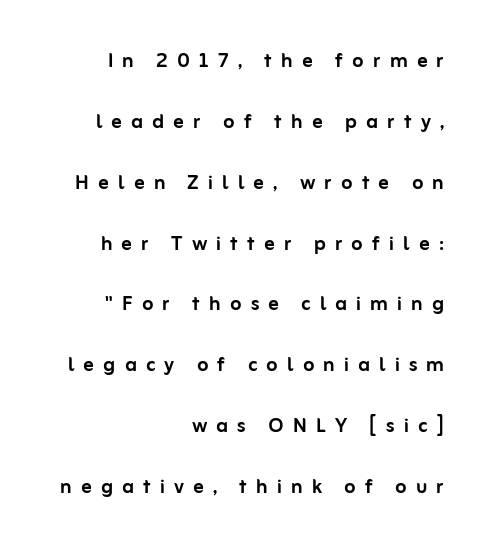
Q: Is the text italic (slanted)? A: No, it is upright.
Q: Is the text underlined? A: No.
Q: How is the paragraph aligned? A: Right-aligned.
Q: Is the spacing between letters normal or unusually wide? A: Unusually wide.
Q: Is the spacing between lines tight, normal or loose? A: Loose.
